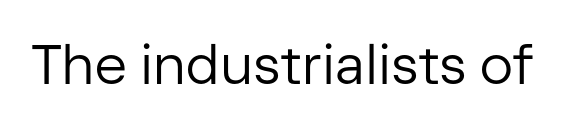
The image shows 55 px regular-weight sans-serif type, upright; set normal letter spacing, not underlined; low stroke contrast and a medium x-height.
